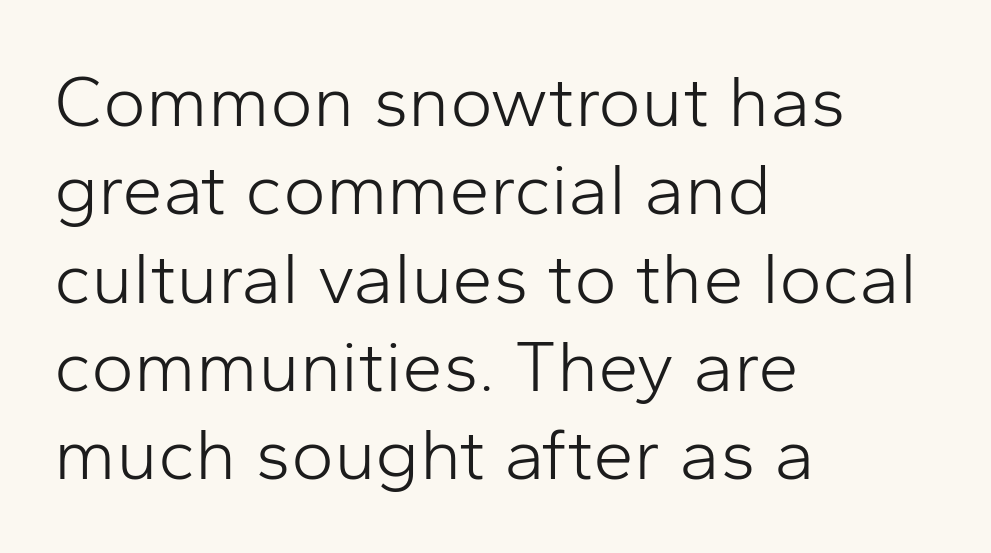
Q: Is the text bold? A: No.
Q: Is the text italic (slanted)? A: No, it is upright.
Q: Is the typeface a serif or a sans-serif typeface? A: Sans-serif.
Q: Is the text underlined? A: No.
Q: How is the paragraph aligned? A: Left-aligned.
Q: Is the spacing between letters normal or unusually wide? A: Normal.
Q: Width (condensed, normal, or wide)? A: Normal.
Q: Stroke contrast? A: Low.
Q: x-height? A: Medium.
Q: Monospaced? A: No.
